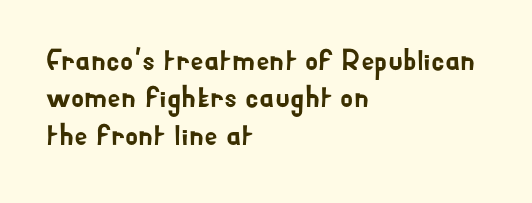
Q: Is the text italic (slanted)? A: No, it is upright.
Q: Is the typeface a serif or a sans-serif typeface? A: Sans-serif.
Q: Is the text underlined? A: No.
Q: How is the paragraph aligned? A: Left-aligned.
Q: Is the spacing between letters normal or unusually wide? A: Normal.
Q: Is the spacing between lines tight, normal or loose? A: Normal.
Q: Width (condensed, normal, or wide)? A: Normal.
Q: Stroke contrast? A: Low.
Q: x-height? A: Small.
Q: Monospaced? A: No.
